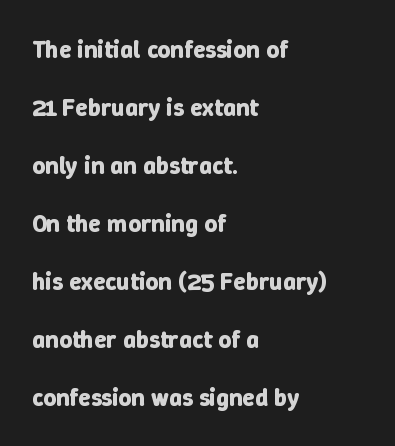
The passage shown is not underscored anywhere. A typesetter would call this zero additional tracking. Stroke thickness is high; the sample reads as a true bold. The space between consecutive lines is lavish. This is roman type, the default non-slanted kind.
